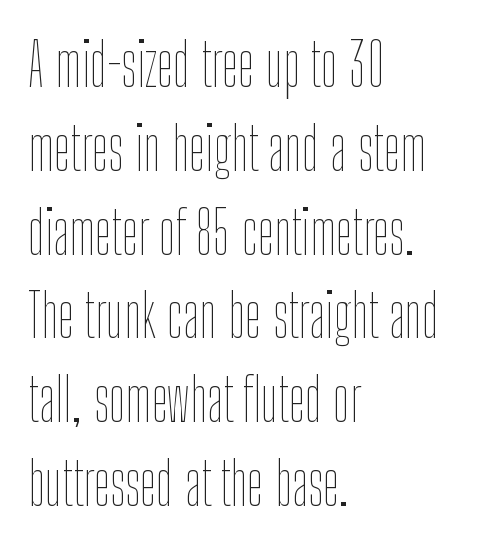
The image shows 59 px thin, condensed type, upright; set left-aligned, normal line spacing (1.42x), normal letter spacing, not underlined; low stroke contrast and a medium x-height.
